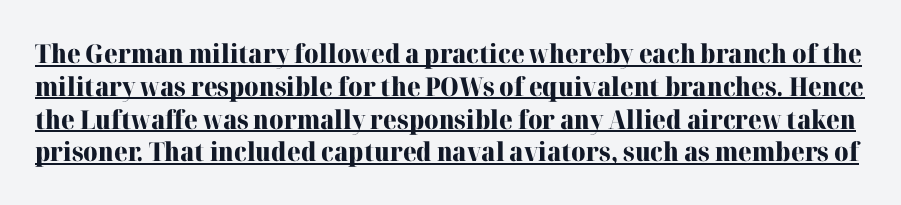
Q: Is the text bold? A: Yes.
Q: Is the text italic (slanted)? A: No, it is upright.
Q: Is the text underlined? A: Yes.
Q: Is the spacing between letters normal or unusually wide? A: Normal.
Q: Is the spacing between lines tight, normal or loose? A: Normal.
